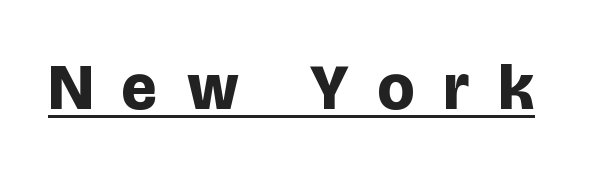
{"serif": "no", "italic": "no", "bold": "yes", "weight": "bold", "width": "normal", "stroke_contrast": "low", "x_height": "large", "monospaced": "no", "underline": "yes", "letter_spacing": "wide", "letter_spacing_em": 0.45, "glyph_px": 65}
